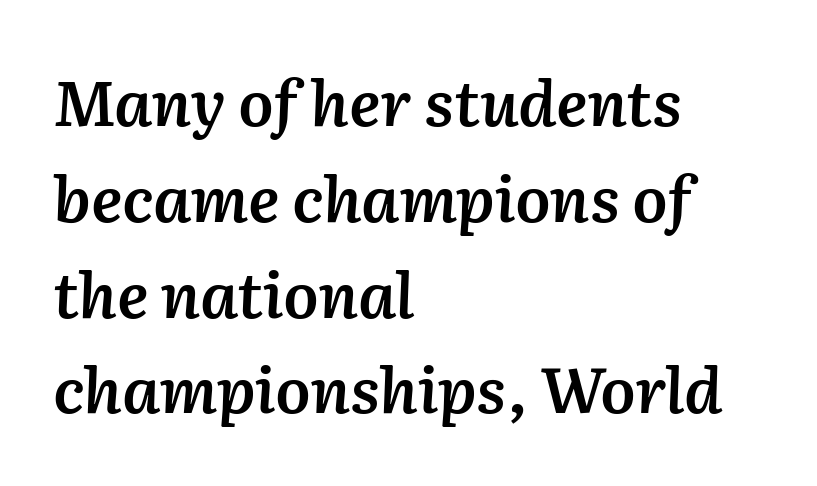
The image shows 63 px semibold type, italic (leaning right); set left-aligned, normal line spacing (1.52x), normal letter spacing, not underlined; medium stroke contrast and a medium x-height.
